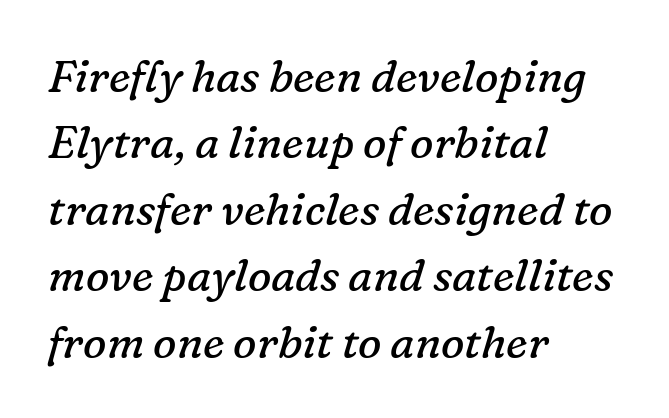
The image shows 44 px regular-weight serif type, italic (leaning right); set left-aligned, normal line spacing (1.51x), normal letter spacing, not underlined; low stroke contrast and a medium x-height.
